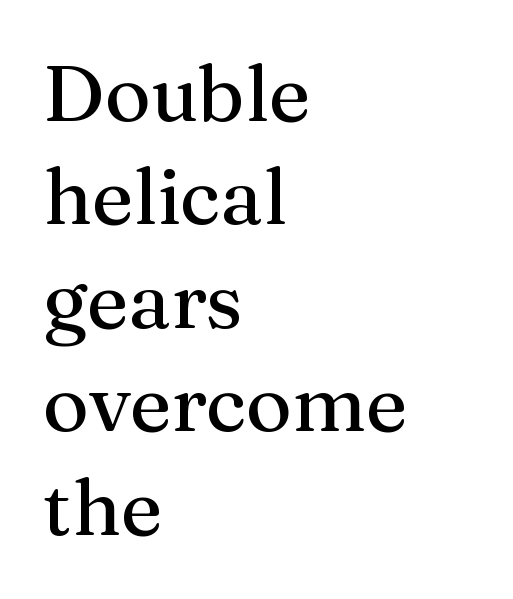
The image shows 79 px serif type, upright; set left-aligned, normal line spacing (1.31x), normal letter spacing, not underlined; medium stroke contrast and a medium x-height.
